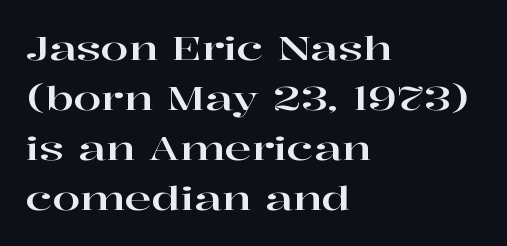
The image shows 32 px wide serif type, upright; set left-aligned, normal line spacing (1.56x), normal letter spacing, not underlined; high stroke contrast and a medium x-height.
